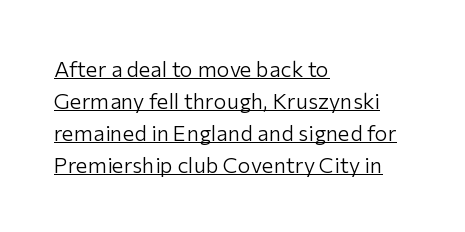
The image shows 22 px text type, upright; set left-aligned, normal line spacing (1.45x), normal letter spacing, underlined.
